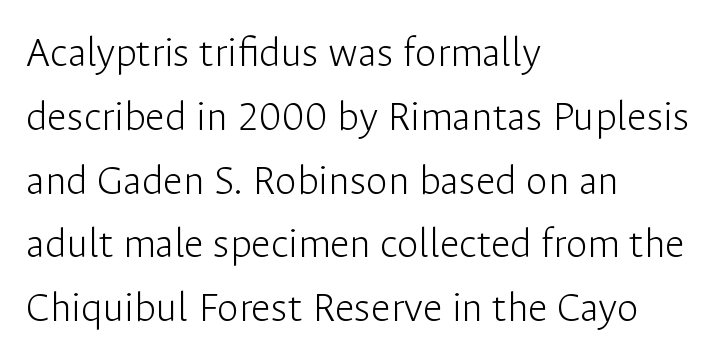
Descenders are the only things crossing below the line. This sample uses plain, unmodified letter spacing. Spacing verdict: proportional, widths tailored to each character. A typesetter would mark this as roman, not italic. In CSS terms this would be text-align: left.
